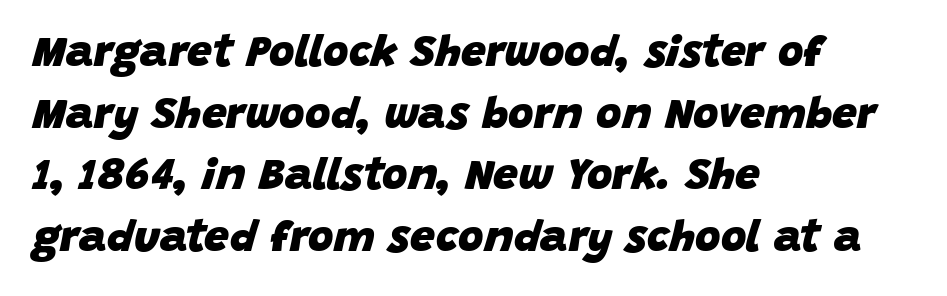
What weight is shown? A full bold with thick strokes. Does the lettering tilt? It does — this is italic. Honestly, the row spacing looks completely unremarkable. Is the letter spacing exaggerated? No — it looks like the ordinary default. The rag falls on the right side of this text block. The zone under the glyphs is completely vacant.
